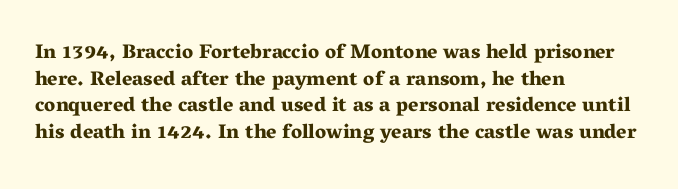
{"italic": "no", "bold": "yes", "underline": "no", "align": "left", "line_spacing": "normal", "line_spacing_ratio": 1.33, "letter_spacing": "normal", "letter_spacing_em": 0.0, "glyph_px": 20}
